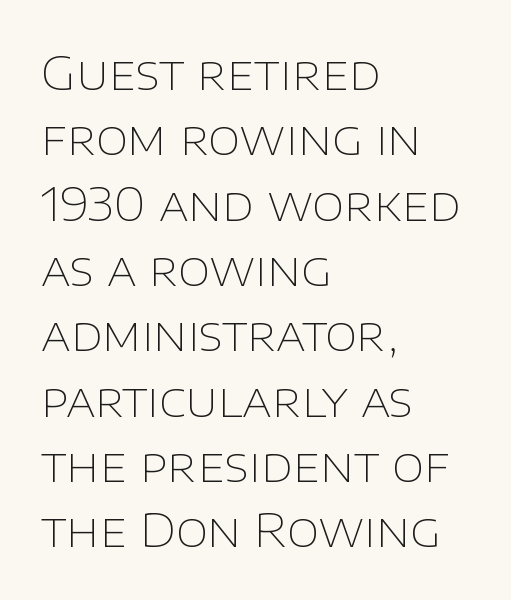
The image shows 47 px thin sans-serif type, upright; set left-aligned, normal line spacing (1.39x), normal letter spacing, not underlined; low stroke contrast and a large x-height.
